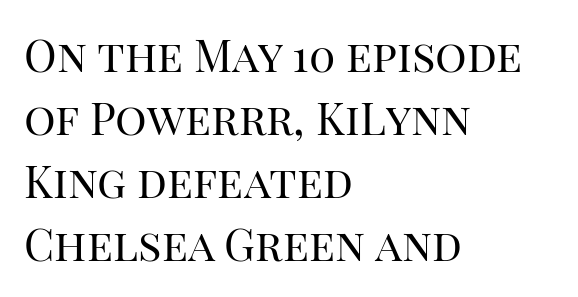
Q: Is the text bold? A: No.
Q: Is the text italic (slanted)? A: No, it is upright.
Q: Is the typeface a serif or a sans-serif typeface? A: Serif.
Q: Is the text underlined? A: No.
Q: How is the paragraph aligned? A: Left-aligned.
Q: Is the spacing between letters normal or unusually wide? A: Normal.
Q: Is the spacing between lines tight, normal or loose? A: Normal.
Q: Width (condensed, normal, or wide)? A: Normal.
Q: Stroke contrast? A: High.
Q: x-height? A: Large.
Q: Monospaced? A: No.
